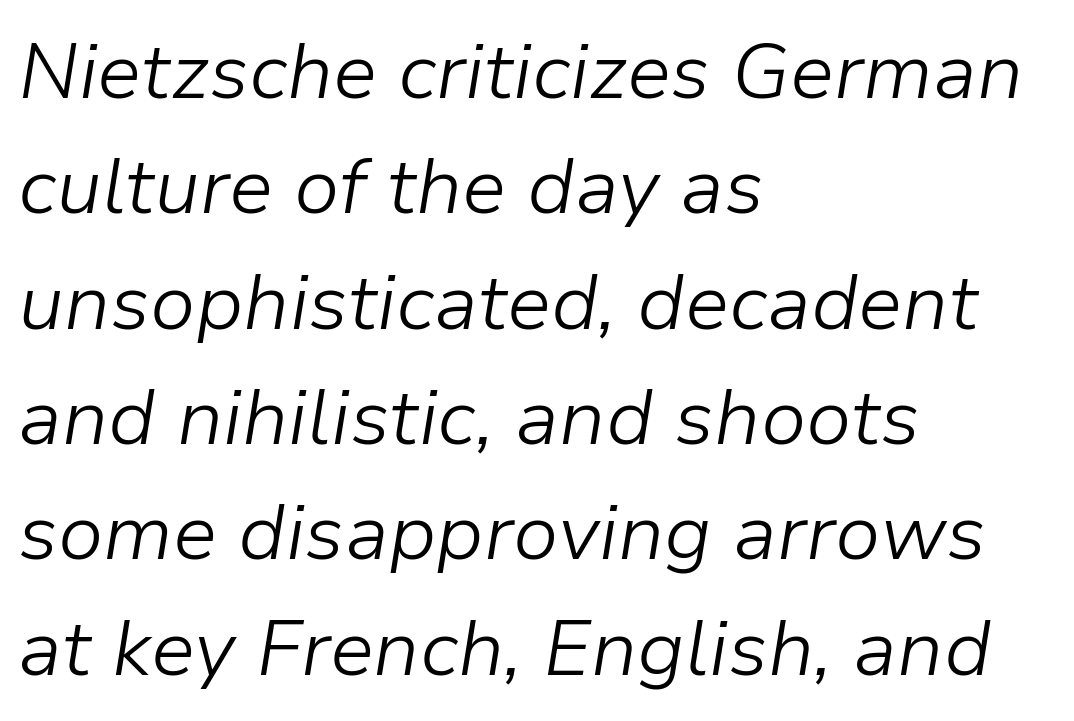
Q: Is the text bold? A: No.
Q: Is the text italic (slanted)? A: Yes, it leans right by about 9 degrees.
Q: Is the text underlined? A: No.
Q: How is the paragraph aligned? A: Left-aligned.
Q: Is the spacing between letters normal or unusually wide? A: Normal.
Q: Is the spacing between lines tight, normal or loose? A: Normal.
Q: Width (condensed, normal, or wide)? A: Normal.
Q: Stroke contrast? A: Low.
Q: x-height? A: Medium.
Q: Monospaced? A: No.
